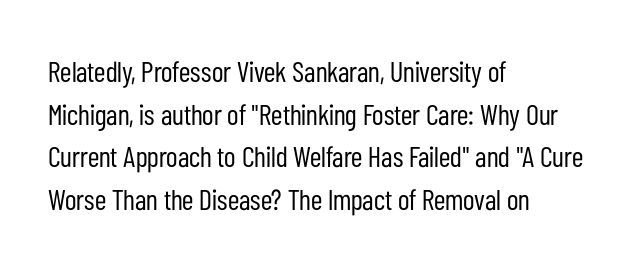
The image shows 29 px regular-weight, condensed sans-serif type, upright; set left-aligned, normal line spacing (1.47x), normal letter spacing, not underlined; low stroke contrast and a medium x-height.
